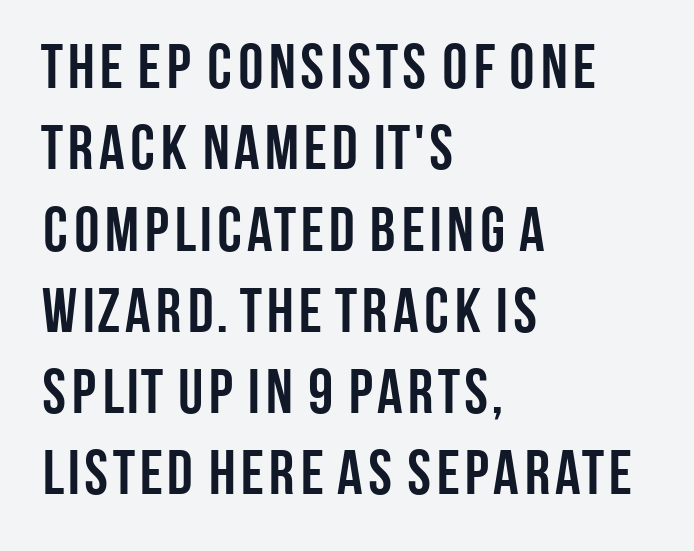
The image shows 63 px semibold, condensed sans-serif type, upright; set left-aligned, normal line spacing (1.29x), normal letter spacing, not underlined; low stroke contrast and a large x-height.
